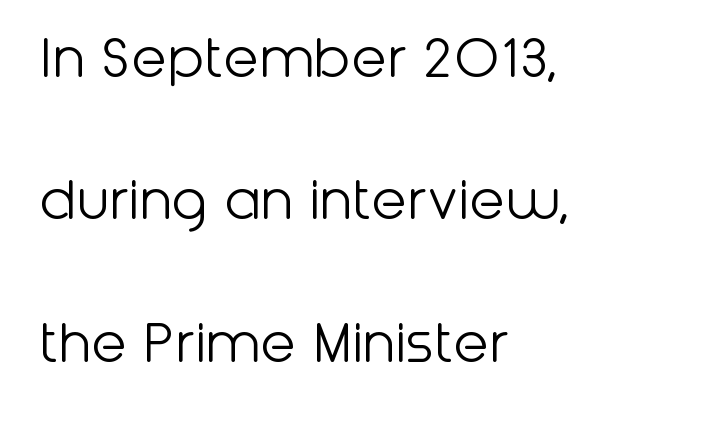
Is this a sans? Yes — the strokes have no serifs. Ink coverage per letter is moderate at most. The gap between lines stays unmarked. Interline gaps are noticeably wide in this sample. The rendering uses natural spacing where letterforms have individual widths. The paragraph has a hard left edge and a soft right edge.
